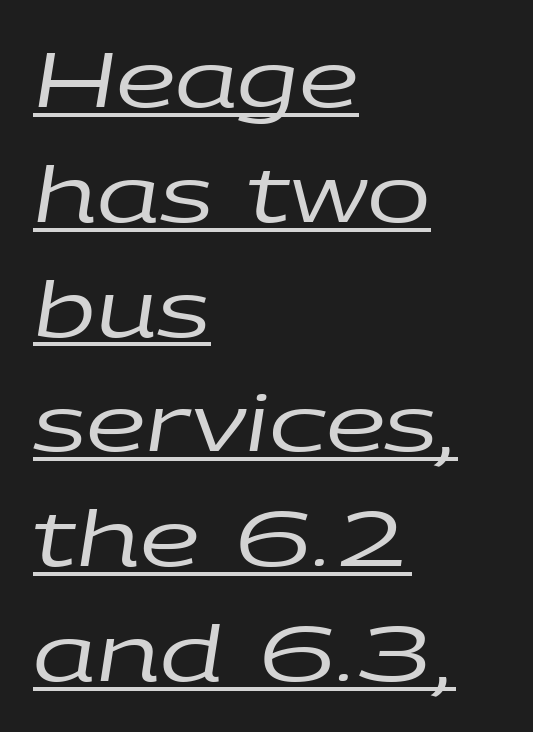
{"italic": "yes", "lean": "right", "slant_degrees": 9, "bold": "no", "weight": "regular", "width": "wide", "stroke_contrast": "low", "x_height": "large", "monospaced": "no", "underline": "yes", "align": "left", "line_spacing": "normal", "line_spacing_ratio": 1.51, "letter_spacing": "normal", "letter_spacing_em": 0.0, "glyph_px": 76}
